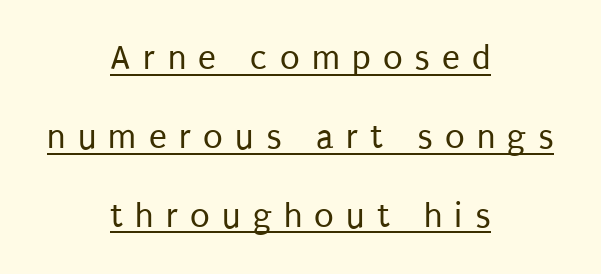
The image shows 36 px regular-weight, condensed sans-serif type, upright; set centered, loose line spacing (2.19x), unusually wide letter spacing (+0.34 em), underlined; low stroke contrast and a large x-height.
